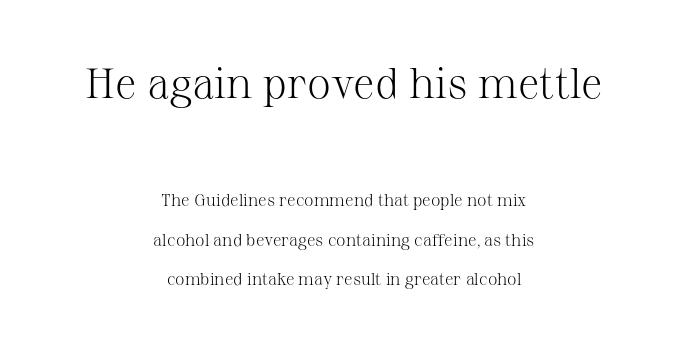
The strokes are not fattened; the text isn't bold. Are there feet on the stems? There are — it's a serif. Is there any slant? The stems are plumb. Does the copy run flush right? No — it is centered line by line. Size contrast runs from large at the top to small at the bottom.
